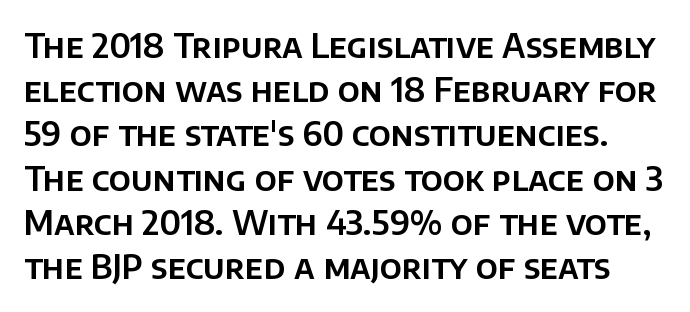
{"serif": "no", "italic": "no", "width": "normal", "stroke_contrast": "low", "x_height": "large", "monospaced": "no", "underline": "no", "line_spacing": "normal", "line_spacing_ratio": 1.34, "letter_spacing": "normal", "letter_spacing_em": 0.0, "glyph_px": 33}
